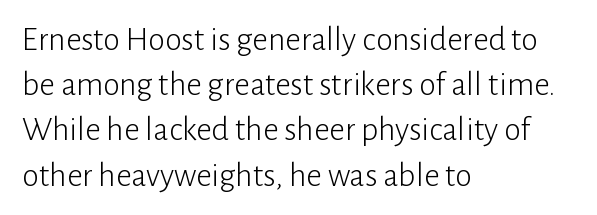
Quick note: interline space is typical. Layout note: lines flush left. The characters are drawn with everyday or finer stroke widths. Think of a printed novel: that variable character pitch is what you see here. You could call the tracking neutral — neither tight nor loose.
